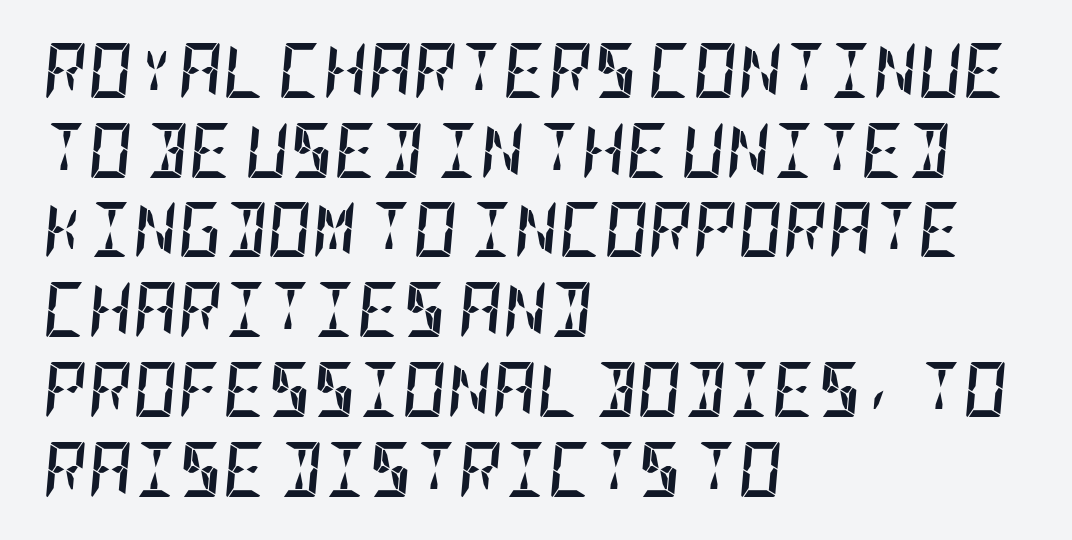
The image shows 55 px semibold, condensed type, italic (leaning right); set left-aligned, normal line spacing (1.45x), normal letter spacing, not underlined; low stroke contrast and a large x-height.
